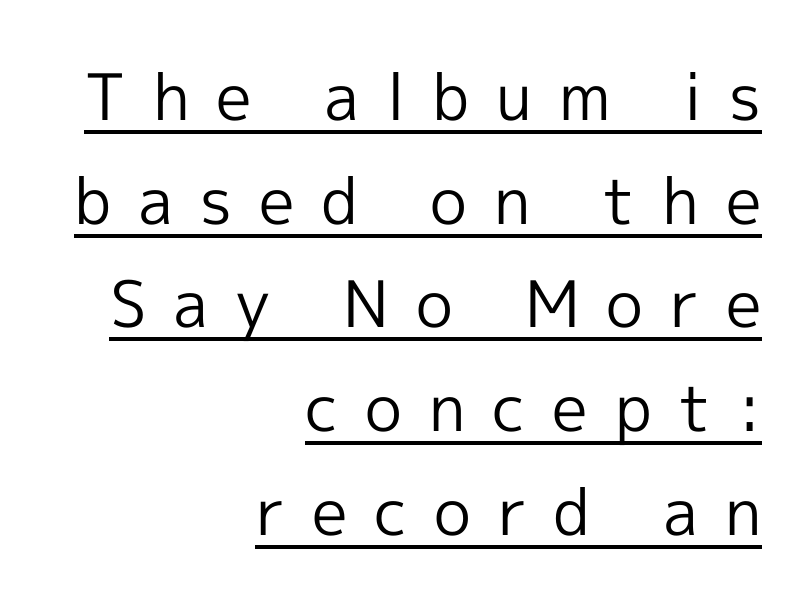
The image shows 64 px regular-weight sans-serif type, upright; set right-aligned, normal line spacing (1.62x), unusually wide letter spacing (+0.42 em), underlined; a medium x-height.
